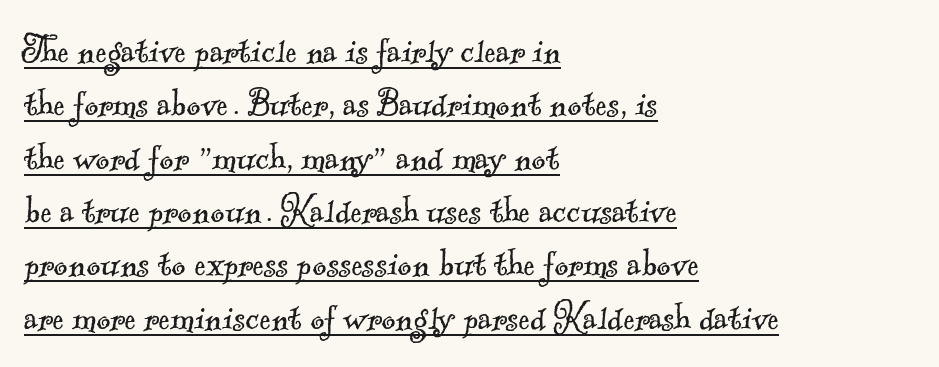
The image shows 43 px light serif type; set left-aligned, line spacing 1.24x, normal letter spacing, underlined; a small x-height.
